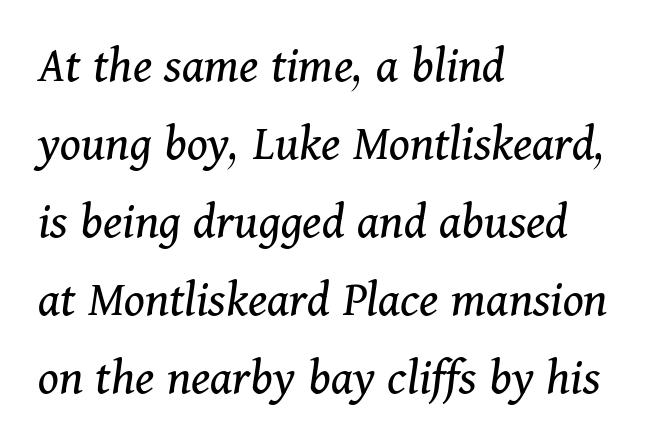
Q: Is the text bold? A: No.
Q: Is the text italic (slanted)? A: Yes, it leans right by about 11 degrees.
Q: Is the typeface a serif or a sans-serif typeface? A: Serif.
Q: Is the text underlined? A: No.
Q: How is the paragraph aligned? A: Left-aligned.
Q: Is the spacing between letters normal or unusually wide? A: Normal.
Q: Is the spacing between lines tight, normal or loose? A: Normal.
Q: Width (condensed, normal, or wide)? A: Normal.
Q: Stroke contrast? A: Medium.
Q: x-height? A: Medium.
Q: Monospaced? A: No.
